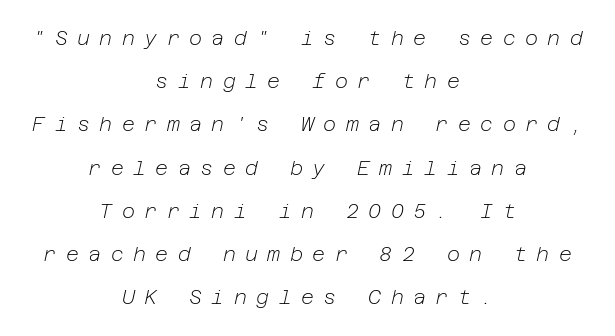
The image shows 20 px text type, italic (leaning right); set centered, loose line spacing (2.16x), unusually wide letter spacing (+0.47 em), not underlined.
